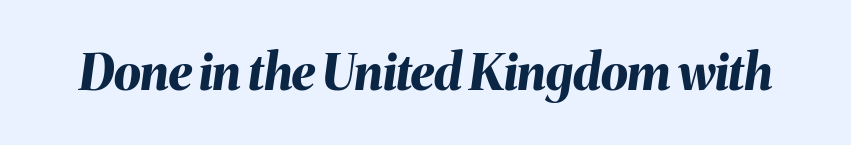
Q: Is the text bold? A: Yes.
Q: Is the text italic (slanted)? A: Yes, it leans right by about 8 degrees.
Q: Is the text underlined? A: No.
Q: Is the spacing between letters normal or unusually wide? A: Normal.
Q: Width (condensed, normal, or wide)? A: Normal.
Q: Stroke contrast? A: Medium.
Q: x-height? A: Medium.
Q: Monospaced? A: No.
